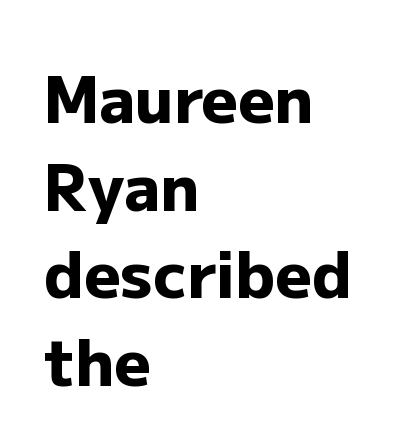
{"serif": "no", "italic": "no", "bold": "yes", "weight": "heavy", "width": "normal", "stroke_contrast": "low", "x_height": "medium", "monospaced": "no", "underline": "no", "align": "left", "line_spacing": "normal", "line_spacing_ratio": 1.39, "letter_spacing": "normal", "letter_spacing_em": 0.0, "glyph_px": 63}
